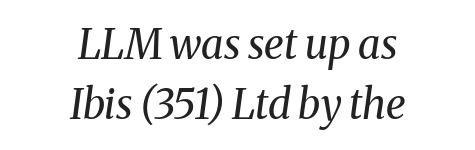
The image shows 41 px regular-weight serif type, italic (leaning right); set centered, normal line spacing (1.47x), normal letter spacing, not underlined; medium stroke contrast and a medium x-height.
